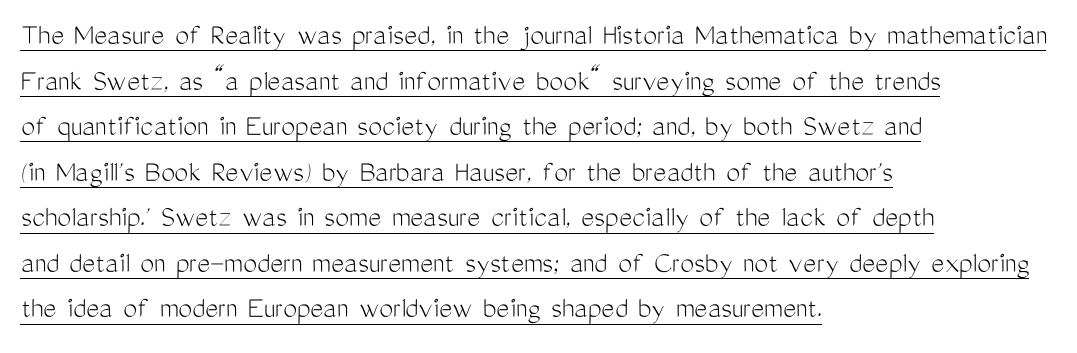
{"serif": "no", "italic": "no", "bold": "no", "weight": "light", "width": "condensed", "stroke_contrast": "medium", "x_height": "medium", "monospaced": "no", "underline": "yes", "align": "left", "line_spacing": "normal", "line_spacing_ratio": 1.47, "letter_spacing": "normal", "letter_spacing_em": 0.0, "glyph_px": 31}
